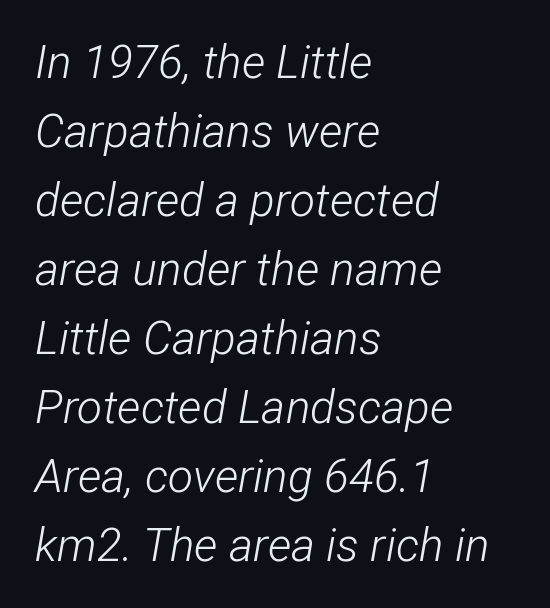
Q: Is the text bold? A: No.
Q: Is the text italic (slanted)? A: Yes, it leans right by about 12 degrees.
Q: Is the text underlined? A: No.
Q: How is the paragraph aligned? A: Left-aligned.
Q: Is the spacing between letters normal or unusually wide? A: Normal.
Q: Is the spacing between lines tight, normal or loose? A: Normal.
Q: Width (condensed, normal, or wide)? A: Condensed.
Q: Stroke contrast? A: Low.
Q: x-height? A: Medium.
Q: Monospaced? A: No.
